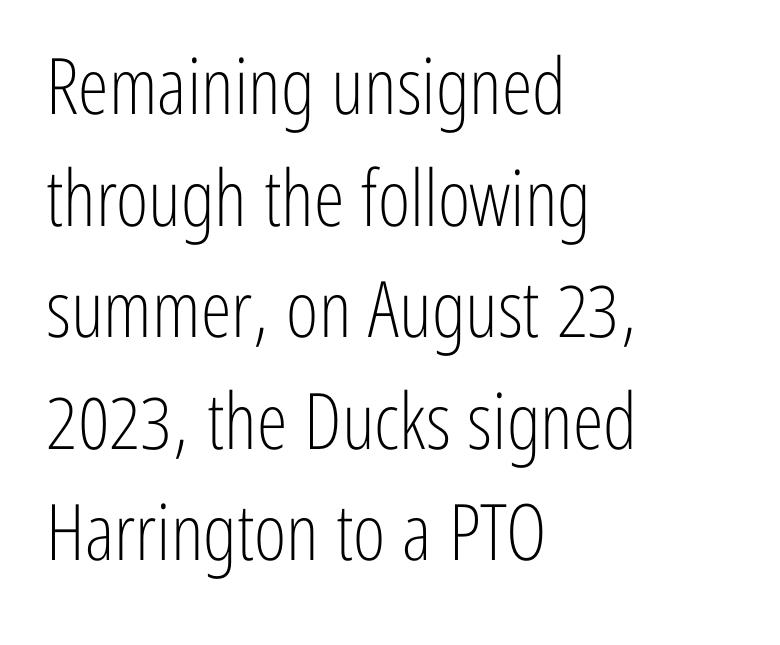
Q: Is the text bold? A: No.
Q: Is the text italic (slanted)? A: No, it is upright.
Q: Is the typeface a serif or a sans-serif typeface? A: Sans-serif.
Q: Is the text underlined? A: No.
Q: How is the paragraph aligned? A: Left-aligned.
Q: Is the spacing between letters normal or unusually wide? A: Normal.
Q: Is the spacing between lines tight, normal or loose? A: Normal.
Q: Width (condensed, normal, or wide)? A: Condensed.
Q: Stroke contrast? A: Low.
Q: x-height? A: Medium.
Q: Monospaced? A: No.
